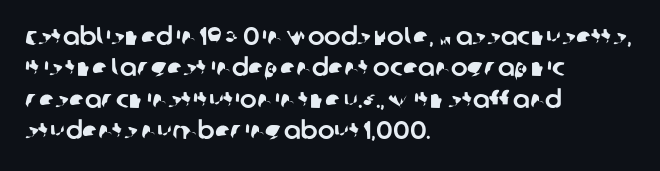
Q: Is the text underlined? A: No.
Q: How is the paragraph aligned? A: Left-aligned.
Q: Is the spacing between letters normal or unusually wide? A: Normal.
Q: Is the spacing between lines tight, normal or loose? A: Normal.
